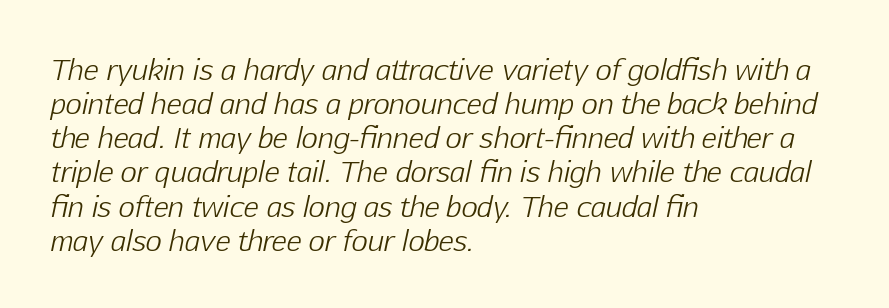
{"italic": "yes", "lean": "right", "slant_degrees": 12, "bold": "no", "weight": "light", "width": "normal", "stroke_contrast": "low", "x_height": "medium", "monospaced": "no", "underline": "no", "align": "left", "line_spacing_ratio": 1.22, "letter_spacing": "normal", "letter_spacing_em": 0.0, "glyph_px": 28}
